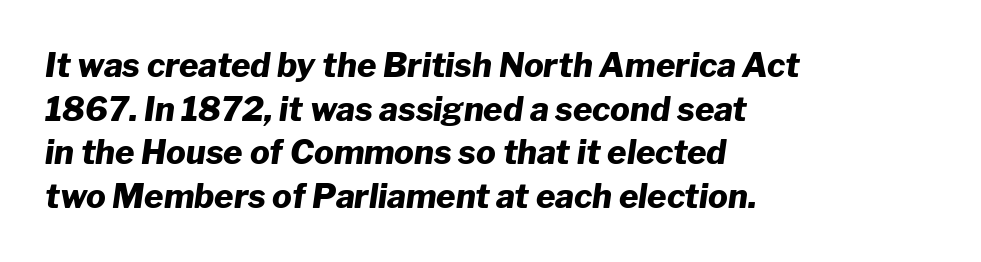
The image shows 33 px heavy type, italic (leaning right); set left-aligned, normal line spacing (1.32x), normal letter spacing, not underlined; low stroke contrast and a medium x-height.
